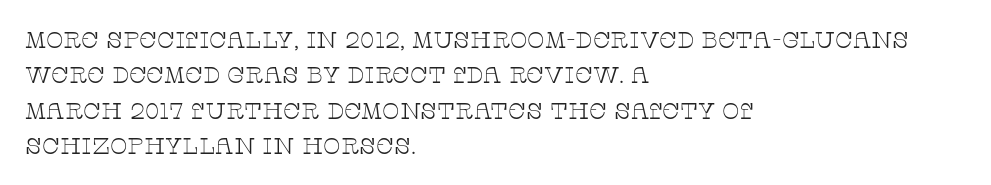
The face looks like a standard text weight, possibly lighter. Vertical strokes here are truly vertical. These lines keep a tight, regular rhythm from letter to letter. Leading matches the norm, producing a regular column. Left-aligned paragraph, ragged on the right. The space directly below the letters is spotless.
